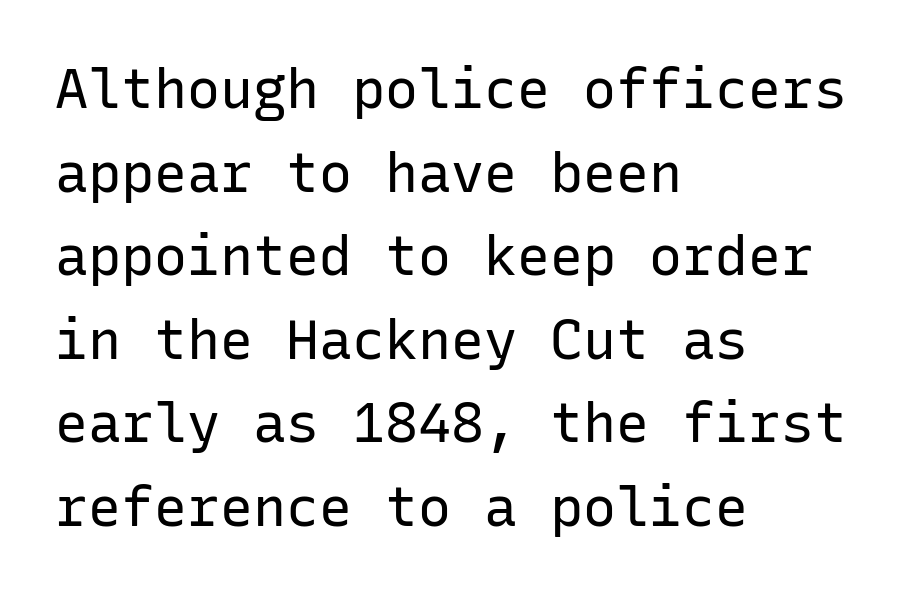
The specimen omits any rule beneath the text block's lines. Note the uniform advance width — an 'i' takes as much space as an 'm'. Interline gaps are of average width in this sample. The paragraph has a hard left edge and a soft right edge. The letters look calm and open, with moderate or lighter stems.
